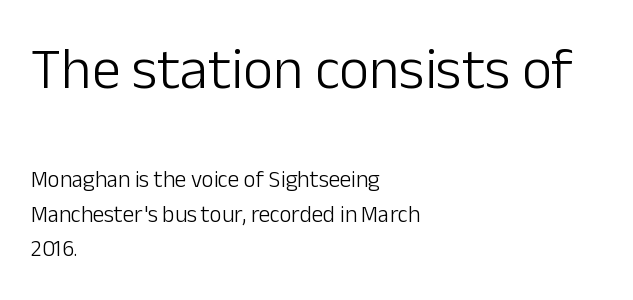
The image shows 58 px light sans-serif type, upright; set left-aligned, normal line spacing (1.5x), normal letter spacing, not underlined; the first (top) block is 2.52x larger; low stroke contrast and a medium x-height.
